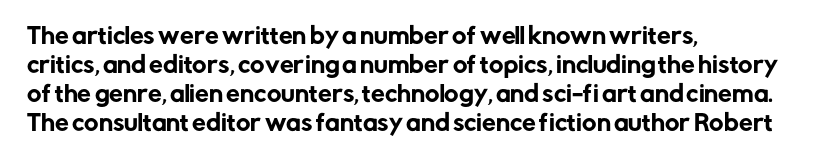
Q: Is the text italic (slanted)? A: No, it is upright.
Q: Is the text underlined? A: No.
Q: How is the paragraph aligned? A: Left-aligned.
Q: Is the spacing between letters normal or unusually wide? A: Normal.
Q: Is the spacing between lines tight, normal or loose? A: Normal.
